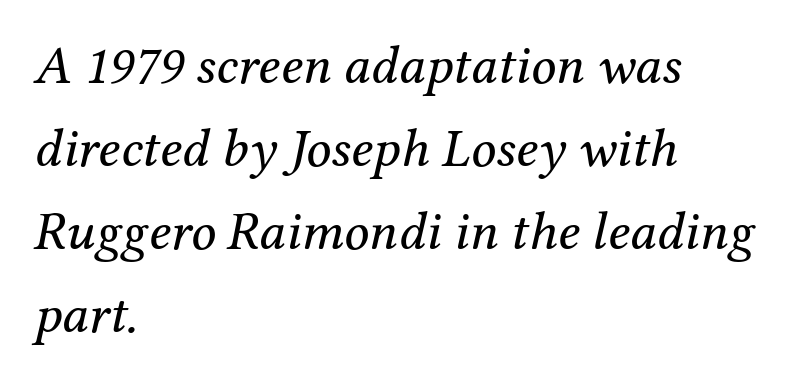
A student would call this left alignment; a typographer would say flush left, rag right. Serifs: yes, visible at the terminals of the letterforms. Character widths vary here, with narrow letters taking less room than wide ones. The rendering keeps characters at their native spacing.
